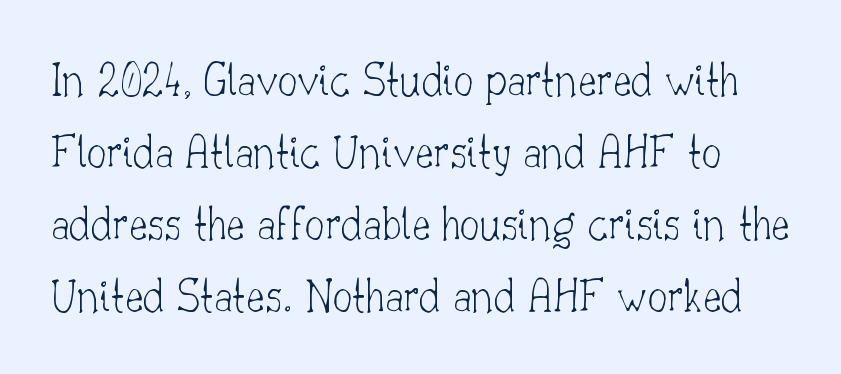
The image shows 49 px thin serif type, upright; set normal line spacing (1.47x), normal letter spacing, not underlined; low stroke contrast and a small x-height.
